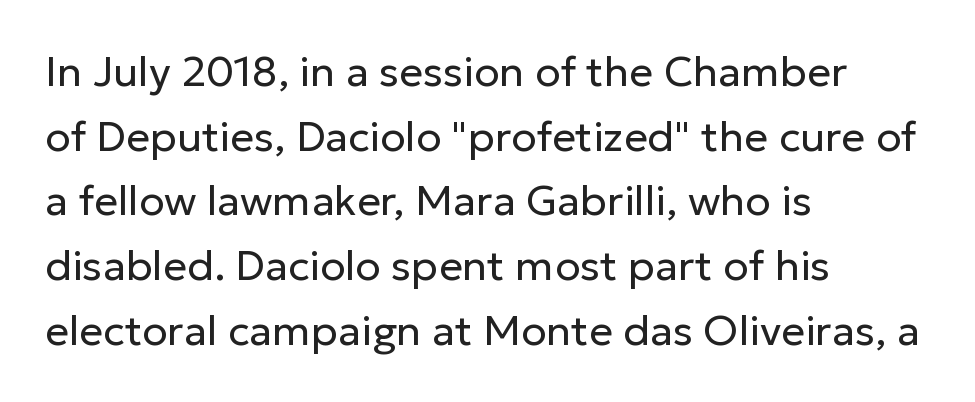
When letters stand straight like this, we call the style roman or upright. Teacher's note: observe the even left margin — that is flush-left alignment. The line-height multiplier appears to be the usual default. The passage shown is not underscored anywhere.
